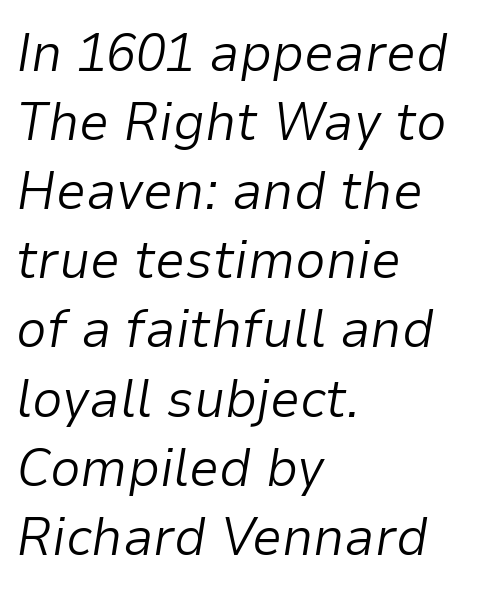
{"italic": "yes", "lean": "right", "slant_degrees": 9, "bold": "no", "weight": "light", "width": "normal", "stroke_contrast": "low", "x_height": "medium", "monospaced": "no", "underline": "no", "align": "left", "line_spacing": "normal", "line_spacing_ratio": 1.28, "letter_spacing": "normal", "letter_spacing_em": 0.0, "glyph_px": 54}
